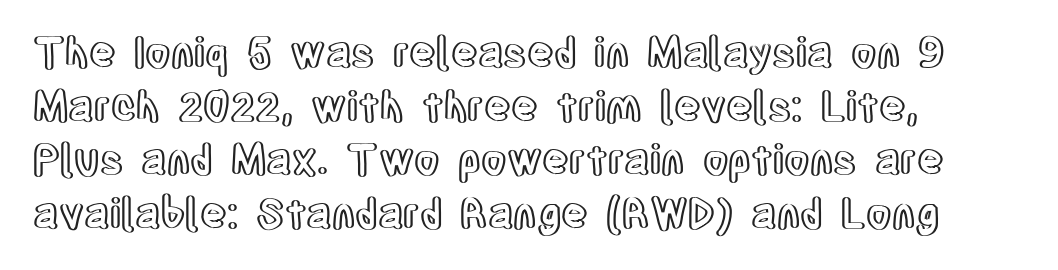
The image shows 41 px condensed type, upright; set left-aligned, normal line spacing (1.31x), normal letter spacing, not underlined; a large x-height.
